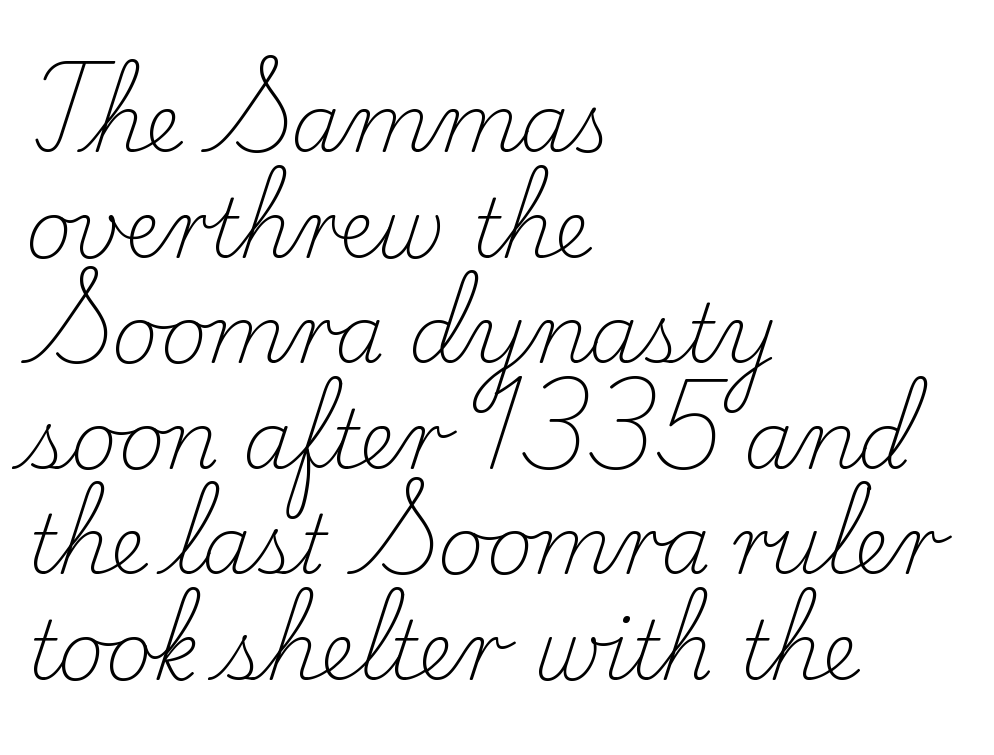
{"serif": "yes", "bold": "no", "weight": "light", "width": "normal", "stroke_contrast": "low", "x_height": "small", "monospaced": "no", "underline": "no", "align": "left", "line_spacing": "normal", "line_spacing_ratio": 1.32, "letter_spacing": "normal", "letter_spacing_em": 0.0, "glyph_px": 80}
